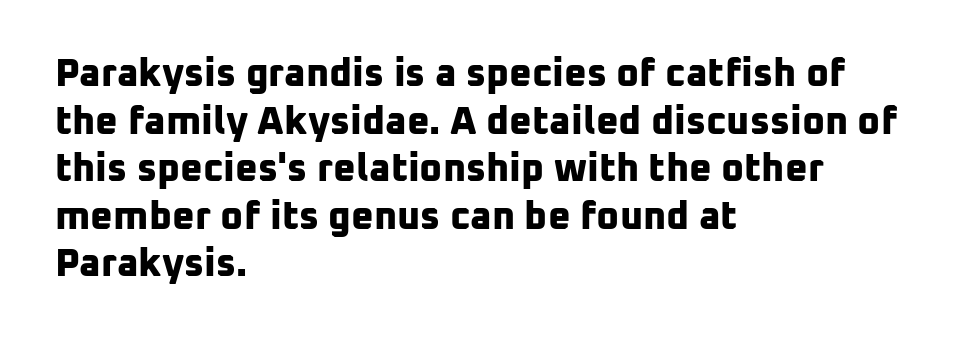
The space beneath each line is pristine and unruled. This sample has the flowing, uneven cadence of proportional lettering. The tracking reads as untouched default to a designer's eye. Check where the strokes stop: nothing finishes them off — pure sans. Typeset ragged right — the left edge is the straight one. A full-strength bold gives these letters their thick strokes.
